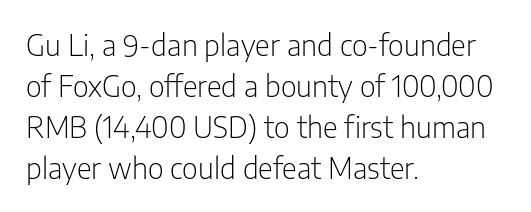
The horizontal fit of the characters is conventional and even. The letters stand upright; this is a roman face. This reads as an unemphasized weight, regular at the heaviest. In terms of letterform style, serifs are entirely absent. Reading down the block, your eye returns to a fixed left position each line.
